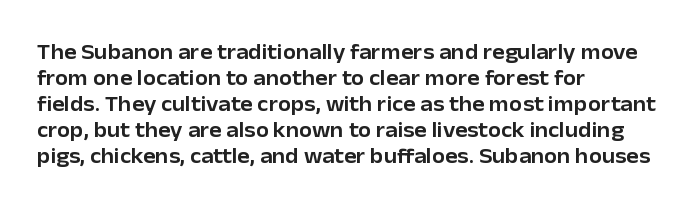
{"italic": "no", "underline": "no", "align": "left", "line_spacing_ratio": 1.24, "letter_spacing": "normal", "letter_spacing_em": 0.0, "glyph_px": 21}
